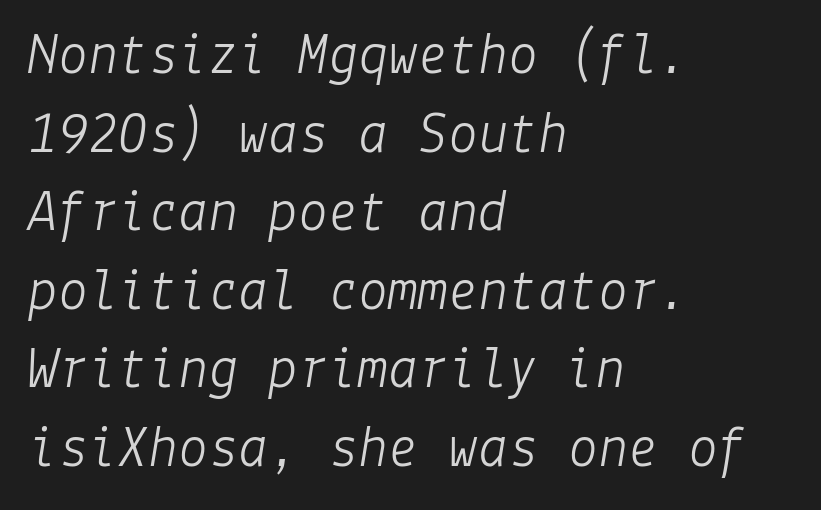
The image shows 60 px light type, italic (leaning right); set left-aligned, normal line spacing (1.31x), normal letter spacing, not underlined; low stroke contrast and a medium x-height.
